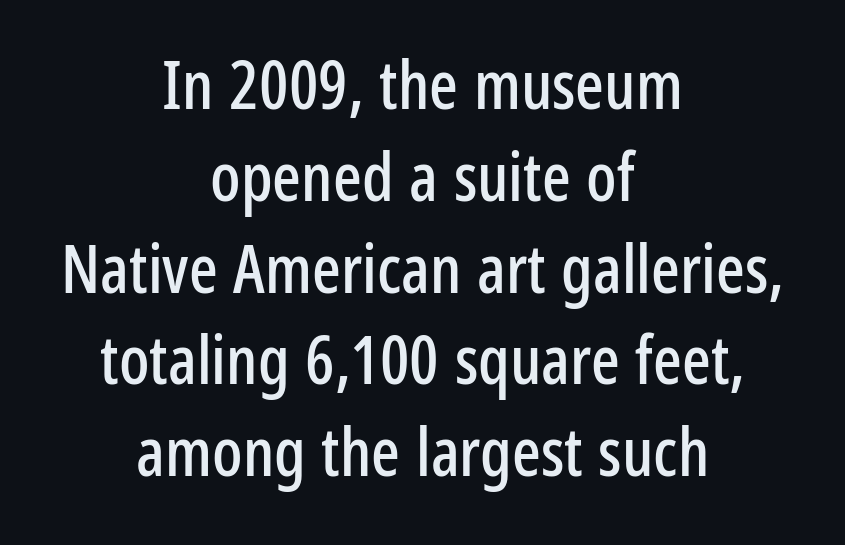
Q: Is the text italic (slanted)? A: No, it is upright.
Q: Is the typeface a serif or a sans-serif typeface? A: Sans-serif.
Q: Is the text underlined? A: No.
Q: How is the paragraph aligned? A: Centered.
Q: Is the spacing between letters normal or unusually wide? A: Normal.
Q: Is the spacing between lines tight, normal or loose? A: Normal.
Q: Width (condensed, normal, or wide)? A: Condensed.
Q: Stroke contrast? A: Low.
Q: x-height? A: Medium.
Q: Monospaced? A: No.
